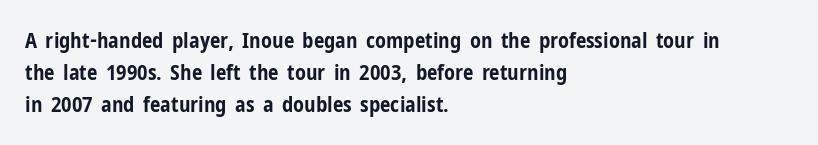
The image shows 21 px bold type, upright; set left-aligned, normal line spacing (1.53x), normal letter spacing, not underlined.
